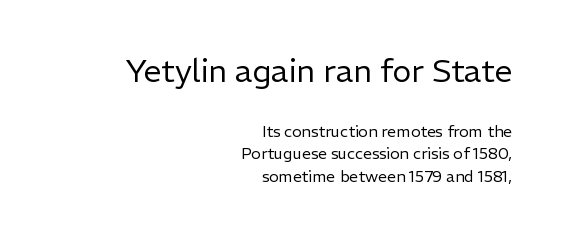
The image shows 32 px regular-weight sans-serif type, upright; set right-aligned, normal line spacing (1.41x), normal letter spacing, not underlined; the first (top) block is 2.0x larger; low stroke contrast and a medium x-height.
